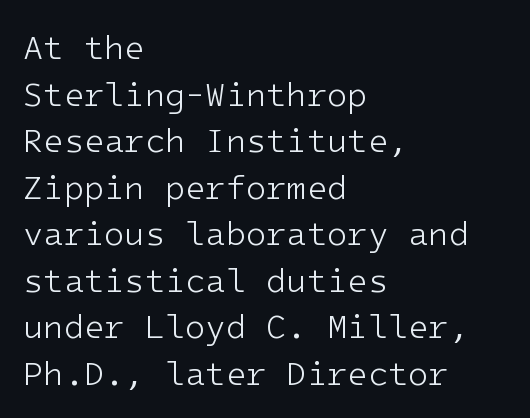
Q: Is the text bold? A: No.
Q: Is the text italic (slanted)? A: No, it is upright.
Q: Is the typeface a serif or a sans-serif typeface? A: Sans-serif.
Q: Is the text underlined? A: No.
Q: How is the paragraph aligned? A: Left-aligned.
Q: Is the spacing between letters normal or unusually wide? A: Normal.
Q: Is the spacing between lines tight, normal or loose? A: Normal.
Q: Width (condensed, normal, or wide)? A: Normal.
Q: Stroke contrast? A: Low.
Q: x-height? A: Medium.
Q: Monospaced? A: Yes.
